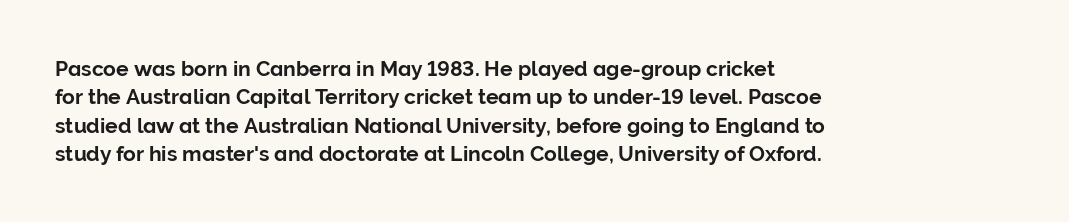
{"italic": "no", "underline": "no", "align": "left", "line_spacing": "normal", "line_spacing_ratio": 1.35, "letter_spacing": "normal", "letter_spacing_em": 0.0, "glyph_px": 21}
